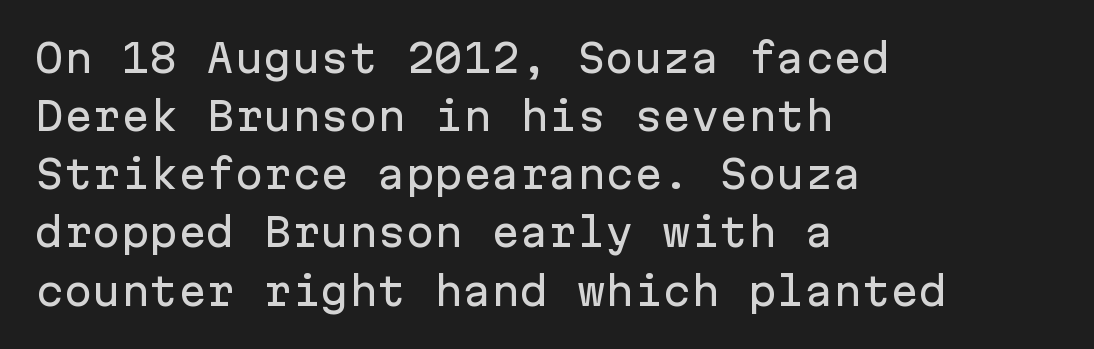
A typesetter would mark this as roman, not italic. Standard letterfit; no display-style spreading of the glyphs. Quick note: interline space is typical. The rag falls on the right side of this text block.
